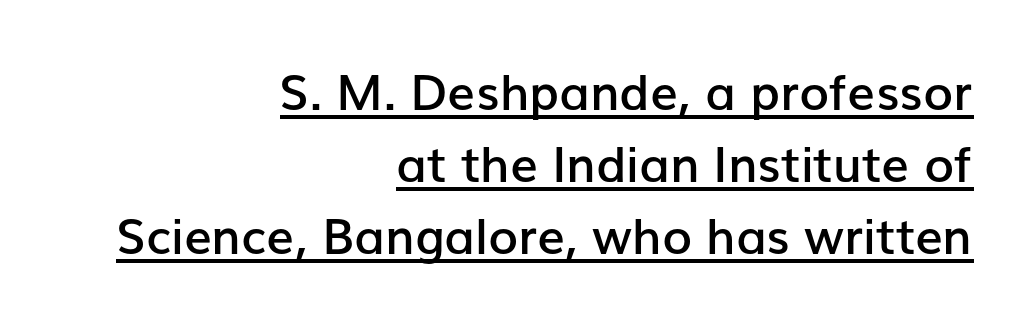
The image shows 49 px semibold sans-serif type, upright; set right-aligned, normal line spacing (1.47x), normal letter spacing, underlined; low stroke contrast and a medium x-height.
